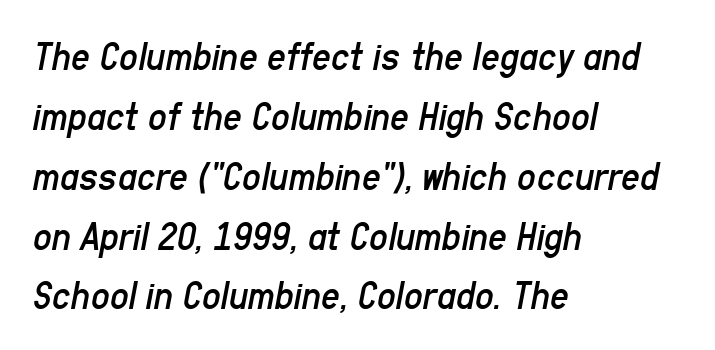
Q: Is the text bold? A: No.
Q: Is the text italic (slanted)? A: Yes, it leans right by about 11 degrees.
Q: Is the text underlined? A: No.
Q: How is the paragraph aligned? A: Left-aligned.
Q: Is the spacing between letters normal or unusually wide? A: Normal.
Q: Is the spacing between lines tight, normal or loose? A: Normal.
Q: Width (condensed, normal, or wide)? A: Condensed.
Q: Stroke contrast? A: Low.
Q: x-height? A: Medium.
Q: Monospaced? A: No.
